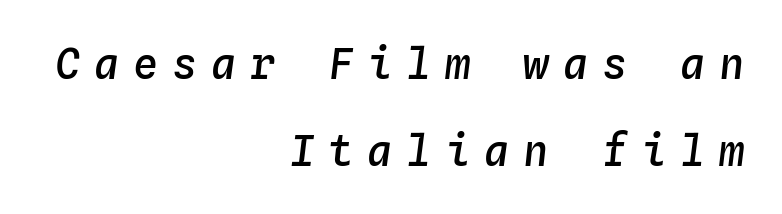
{"italic": "yes", "lean": "right", "slant_degrees": 4, "bold": "semi", "weight": "semibold", "width": "normal", "stroke_contrast": "low", "x_height": "medium", "monospaced": "yes", "underline": "no", "align": "right", "line_spacing": "loose", "line_spacing_ratio": 2.07, "letter_spacing": "wide", "letter_spacing_em": 0.33, "glyph_px": 42}
